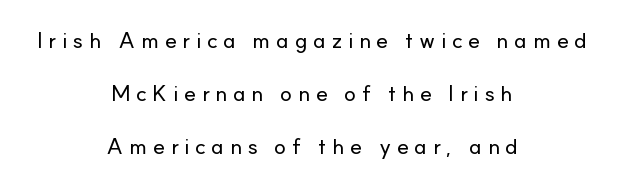
The image shows 22 px text type, upright; set centered, loose line spacing (2.4x), unusually wide letter spacing (+0.26 em), not underlined.
